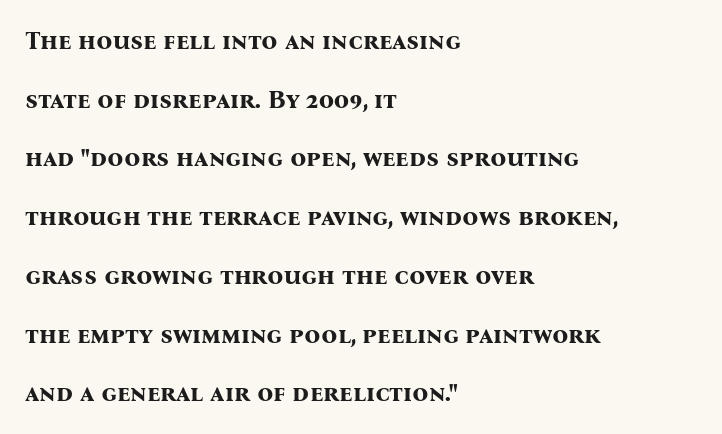
The image shows 25 px bold type, upright; set left-aligned, loose line spacing (2.35x), normal letter spacing, not underlined.
